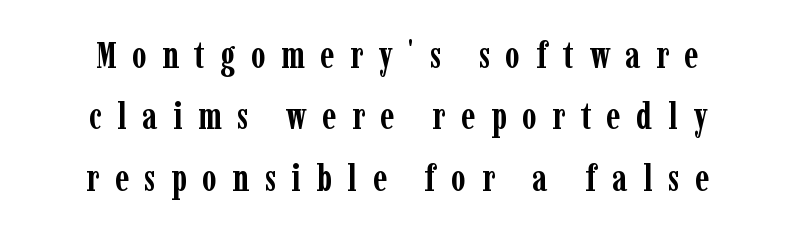
Q: Is the text bold? A: Yes.
Q: Is the text italic (slanted)? A: No, it is upright.
Q: Is the typeface a serif or a sans-serif typeface? A: Serif.
Q: Is the text underlined? A: No.
Q: How is the paragraph aligned? A: Centered.
Q: Is the spacing between letters normal or unusually wide? A: Unusually wide.
Q: Is the spacing between lines tight, normal or loose? A: Normal.
Q: Width (condensed, normal, or wide)? A: Condensed.
Q: Stroke contrast? A: Low.
Q: x-height? A: Medium.
Q: Monospaced? A: No.
